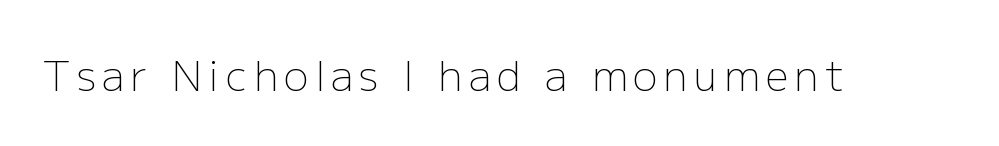
{"serif": "no", "italic": "no", "bold": "no", "weight": "light", "width": "normal", "stroke_contrast": "low", "x_height": "medium", "monospaced": "no", "underline": "no", "glyph_px": 41}
